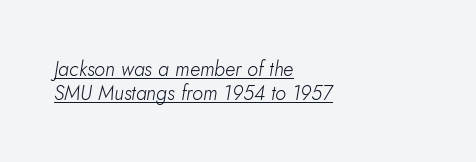
Q: Is the text bold? A: No.
Q: Is the text italic (slanted)? A: Yes, it leans right by about 5 degrees.
Q: Is the text underlined? A: Yes.
Q: How is the paragraph aligned? A: Left-aligned.
Q: Is the spacing between letters normal or unusually wide? A: Normal.
